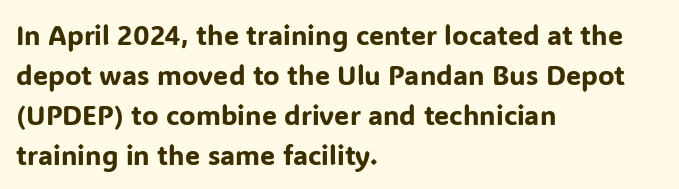
The image shows 27 px text type, upright; set left-aligned, normal line spacing (1.48x), normal letter spacing, not underlined.
